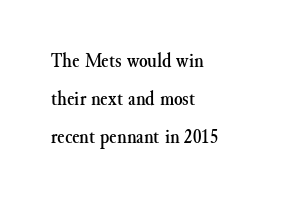
Q: Is the text italic (slanted)? A: No, it is upright.
Q: Is the text underlined? A: No.
Q: How is the paragraph aligned? A: Left-aligned.
Q: Is the spacing between letters normal or unusually wide? A: Normal.
